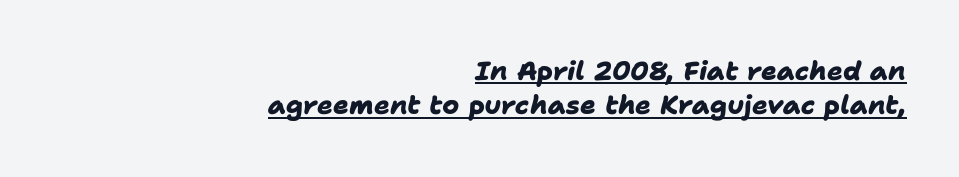
The image shows 26 px bold type; set right-aligned, normal line spacing (1.32x), normal letter spacing, underlined.
